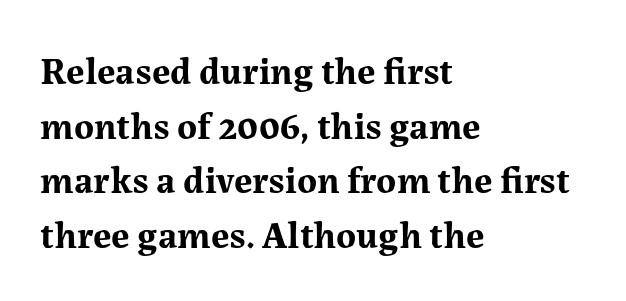
{"serif": "yes", "italic": "no", "bold": "yes", "weight": "bold", "width": "normal", "stroke_contrast": "medium", "x_height": "medium", "monospaced": "no", "underline": "no", "align": "left", "line_spacing": "normal", "line_spacing_ratio": 1.44, "letter_spacing": "normal", "letter_spacing_em": 0.0, "glyph_px": 38}
